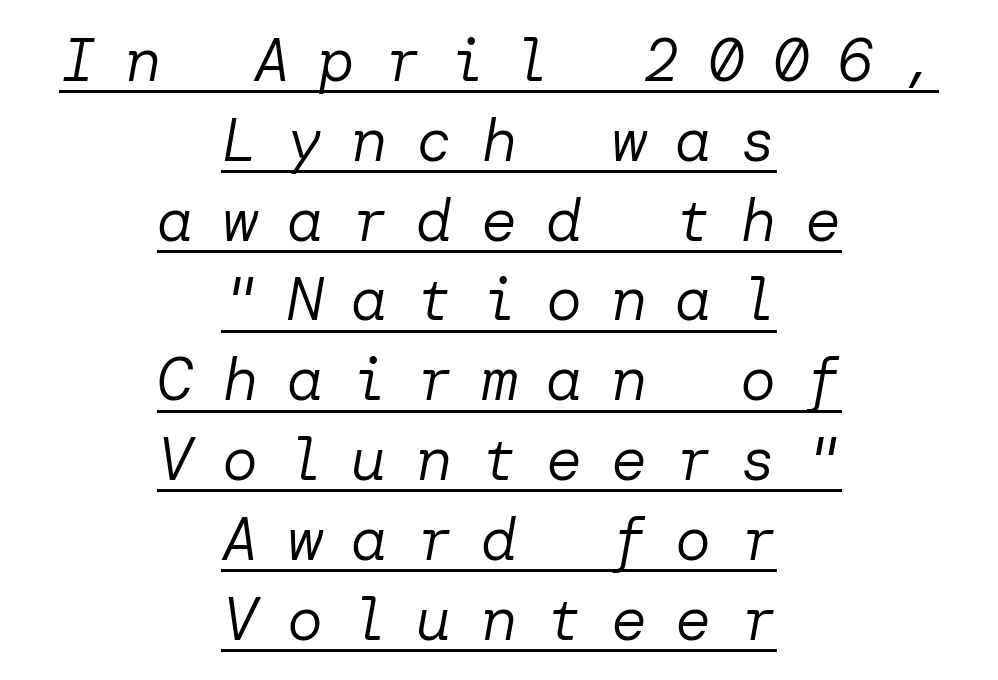
Italic? Definitely — the glyphs are oblique. A light-to-regular cut is what we see here. The rendering inserts visible extra space after every character. A baseline rule has been typeset under these characters. Each new line begins a customary step beneath the previous one. The passage is arranged like a title page — every line centered.
